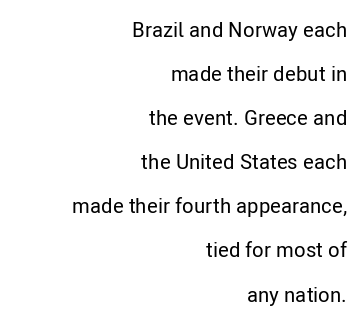
{"italic": "no", "underline": "no", "align": "right", "line_spacing": "loose", "line_spacing_ratio": 2.1, "letter_spacing": "normal", "letter_spacing_em": 0.0, "glyph_px": 21}
